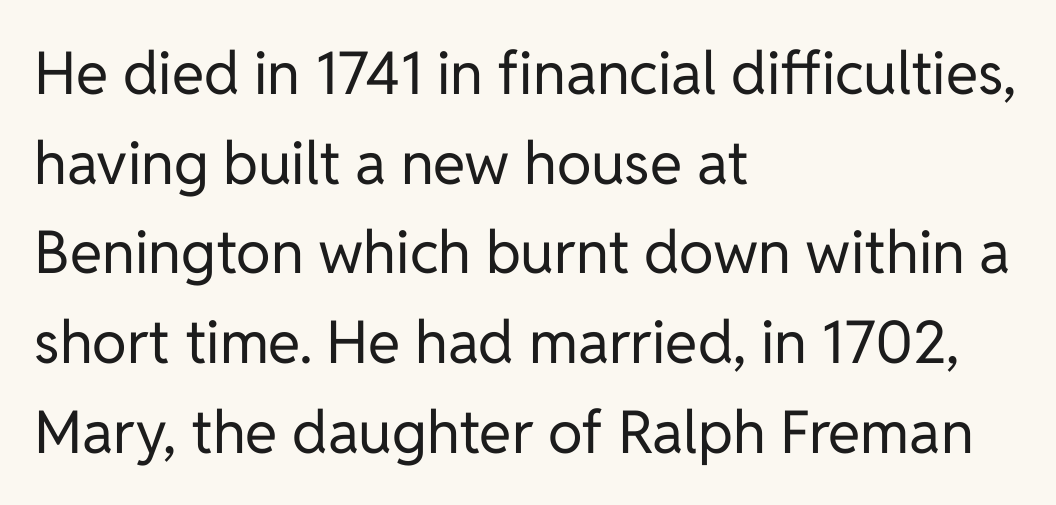
Unlike a traditional serif, this face leaves its strokes unadorned. Reading down the block, your eye returns to a fixed left position each line. Think of a printed novel: that variable character pitch is what you see here. Glance below the letters and you will spot only blank space. The font is comparable to plain body text, perhaps lighter.
